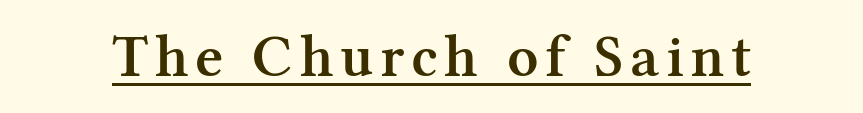
{"serif": "yes", "italic": "no", "bold": "semi", "weight": "semibold", "width": "normal", "stroke_contrast": "medium", "x_height": "medium", "monospaced": "no", "underline": "yes", "glyph_px": 61}
